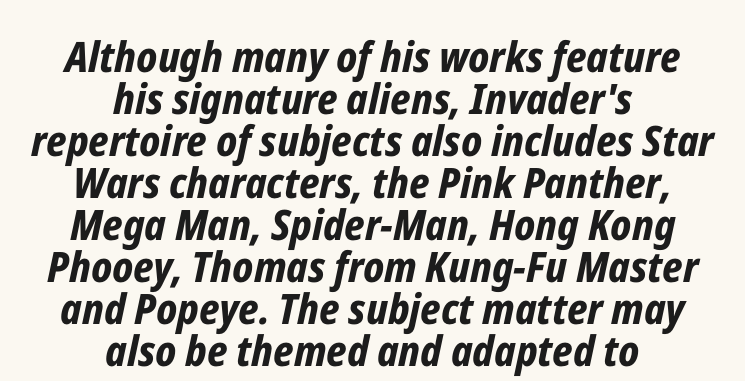
{"italic": "yes", "lean": "right", "slant_degrees": 12, "bold": "yes", "weight": "bold", "width": "condensed", "stroke_contrast": "low", "x_height": "medium", "monospaced": "no", "underline": "no", "align": "center", "line_spacing": "tight", "line_spacing_ratio": 1.0, "letter_spacing": "normal", "letter_spacing_em": 0.0, "glyph_px": 42}
